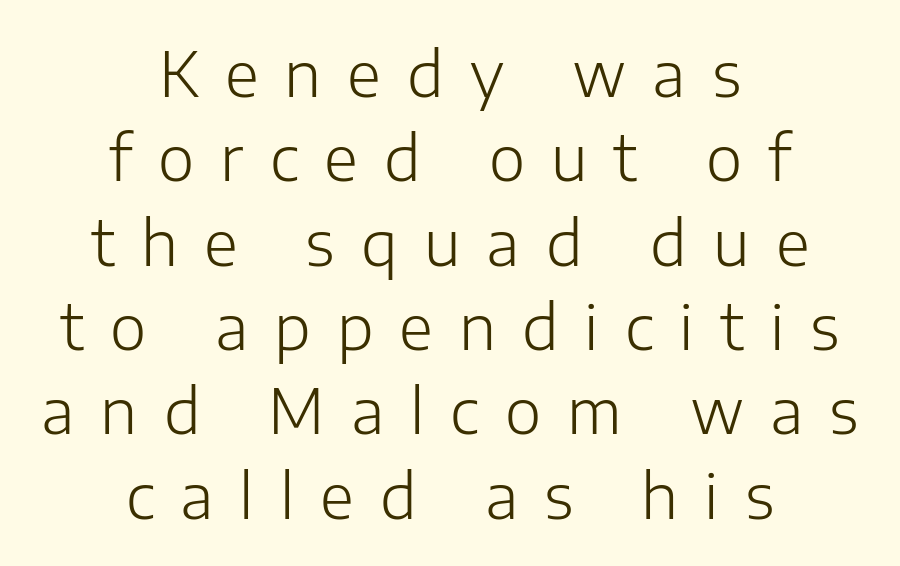
{"serif": "no", "italic": "no", "bold": "no", "weight": "light", "width": "normal", "stroke_contrast": "low", "x_height": "medium", "monospaced": "no", "underline": "no", "align": "center", "line_spacing": "normal", "line_spacing_ratio": 1.36, "letter_spacing": "wide", "letter_spacing_em": 0.42, "glyph_px": 62}
